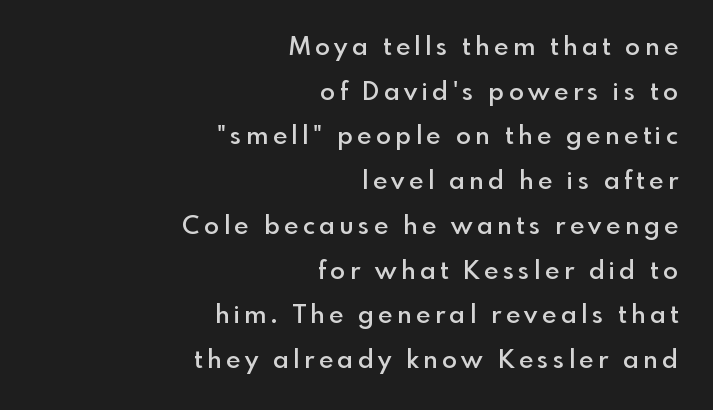
The image shows 25 px text type, upright; set right-aligned, line spacing 1.79x, not underlined.
